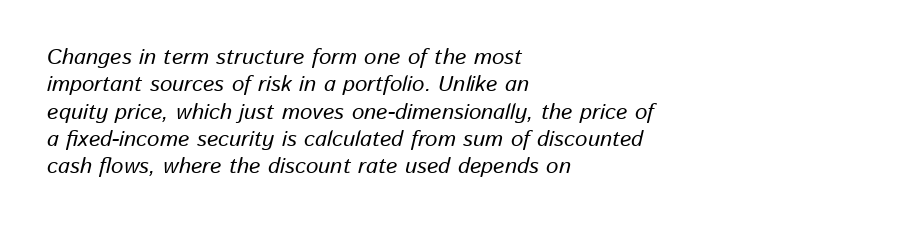
{"italic": "yes", "lean": "right", "slant_degrees": 13, "underline": "no", "align": "left", "line_spacing_ratio": 1.24, "letter_spacing": "normal", "letter_spacing_em": 0.0, "glyph_px": 22}
